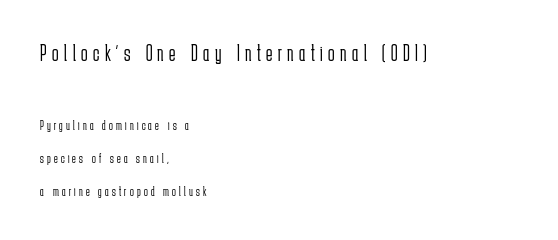
Q: Is the text bold? A: No.
Q: Is the text italic (slanted)? A: No, it is upright.
Q: Is the text underlined? A: No.
Q: How is the paragraph aligned? A: Left-aligned.
Q: Is the spacing between letters normal or unusually wide? A: Unusually wide.
Q: Is the spacing between lines tight, normal or loose? A: Loose.
Q: Which block of text is set in a larger size, the first (top) or the second (bottom)? A: The first (top) one.
